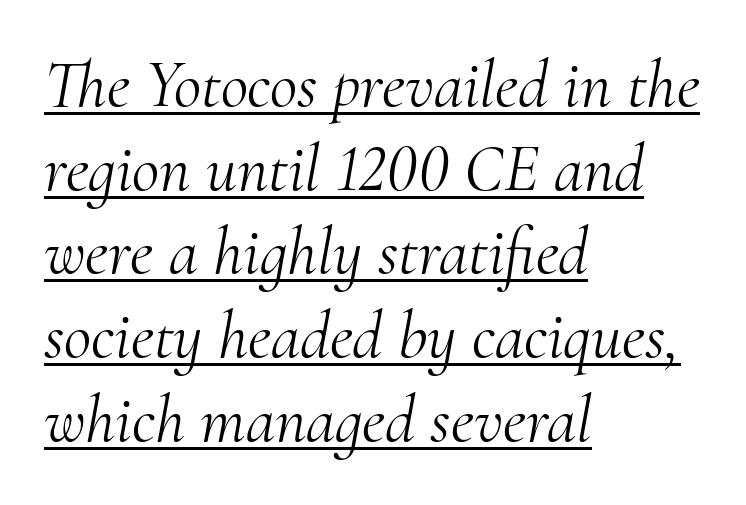
Q: Is the text bold? A: No.
Q: Is the text italic (slanted)? A: Yes, it leans right by about 10 degrees.
Q: Is the typeface a serif or a sans-serif typeface? A: Serif.
Q: Is the text underlined? A: Yes.
Q: How is the paragraph aligned? A: Left-aligned.
Q: Is the spacing between letters normal or unusually wide? A: Normal.
Q: Is the spacing between lines tight, normal or loose? A: Normal.
Q: Width (condensed, normal, or wide)? A: Normal.
Q: Stroke contrast? A: Medium.
Q: x-height? A: Small.
Q: Monospaced? A: No.
